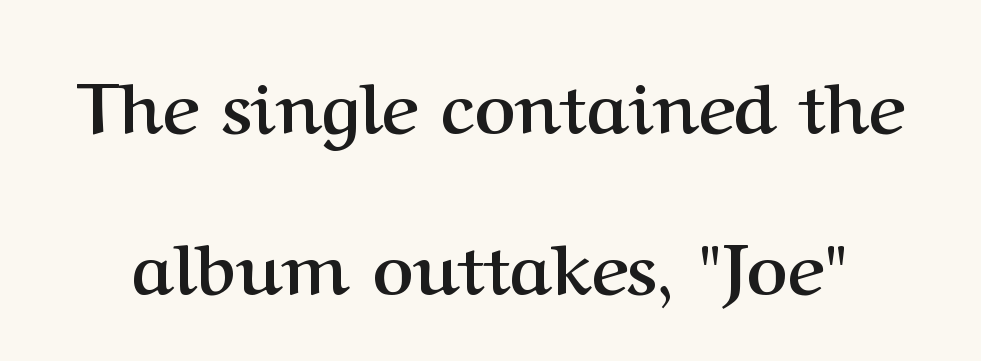
The image shows 70 px semibold serif type, upright; set loose line spacing (2.3x), normal letter spacing, not underlined; medium stroke contrast and a medium x-height.
